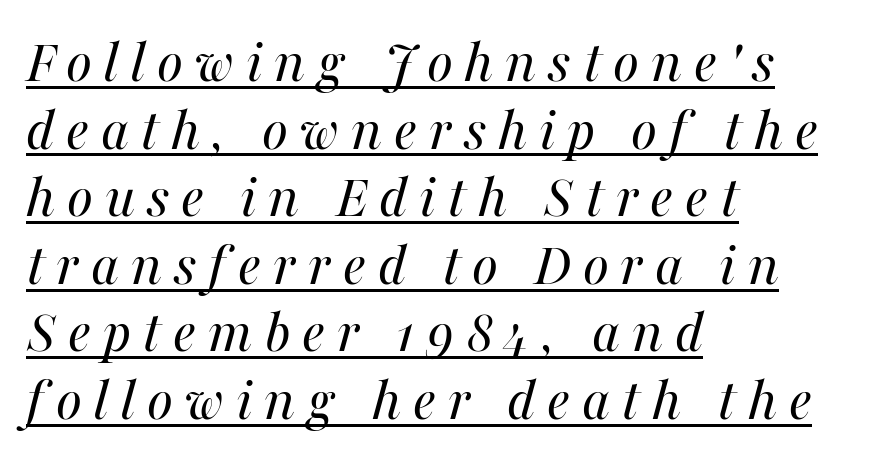
Is the block centered? No — it sits flush against the left margin. Varying glyph widths throughout — classic text-font behaviour. Caption: face not bold, strokes unweighted. The specimen includes a rule beneath the text block's lines.
